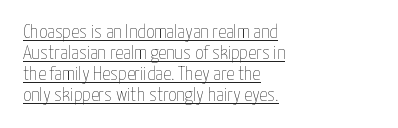
The image shows 20 px text type, upright; set left-aligned, tight line spacing (1.05x), normal letter spacing, underlined.
